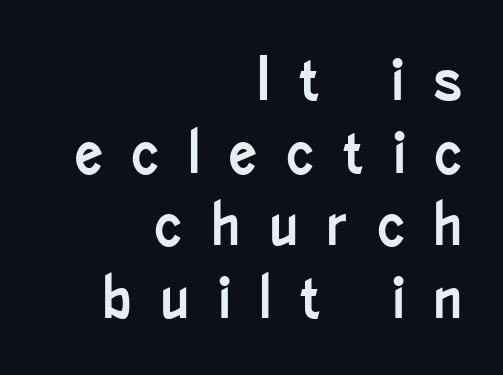
Q: Is the text italic (slanted)? A: No, it is upright.
Q: Is the typeface a serif or a sans-serif typeface? A: Sans-serif.
Q: Is the text underlined? A: No.
Q: How is the paragraph aligned? A: Right-aligned.
Q: Is the spacing between letters normal or unusually wide? A: Unusually wide.
Q: Width (condensed, normal, or wide)? A: Condensed.
Q: Stroke contrast? A: Low.
Q: x-height? A: Small.
Q: Monospaced? A: No.
